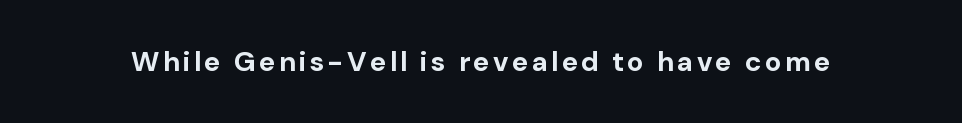
Q: Is the text bold? A: Yes.
Q: Is the text italic (slanted)? A: No, it is upright.
Q: Is the typeface a serif or a sans-serif typeface? A: Sans-serif.
Q: Is the text underlined? A: No.
Q: Width (condensed, normal, or wide)? A: Normal.
Q: Stroke contrast? A: Low.
Q: x-height? A: Medium.
Q: Monospaced? A: No.
